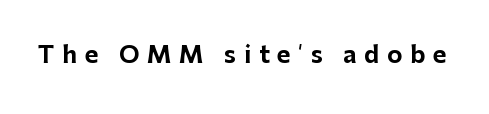
Plenty of ink on the page — the face is bold. The passage shown is not underscored anywhere. Loose tracking; the words dissolve into strings of separated letters. The letters stand upright; this is a roman face.
